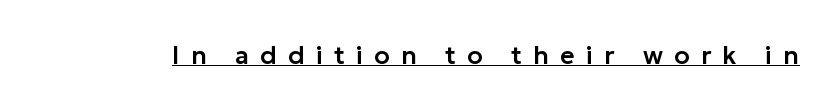
Q: Is the text italic (slanted)? A: No, it is upright.
Q: Is the text underlined? A: Yes.
Q: Is the spacing between letters normal or unusually wide? A: Unusually wide.
